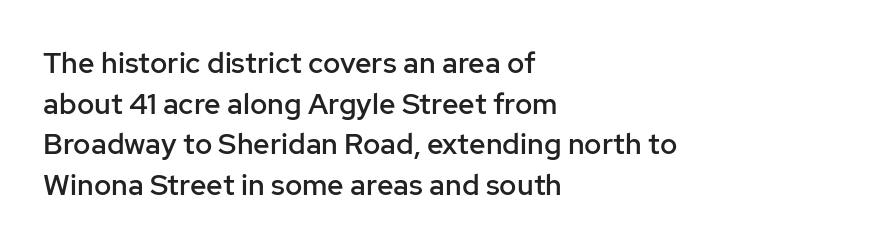
{"serif": "no", "italic": "no", "bold": "semi", "weight": "semibold", "width": "normal", "stroke_contrast": "low", "x_height": "medium", "monospaced": "no", "underline": "no", "align": "left", "line_spacing": "normal", "line_spacing_ratio": 1.4, "letter_spacing": "normal", "letter_spacing_em": 0.0, "glyph_px": 29}
